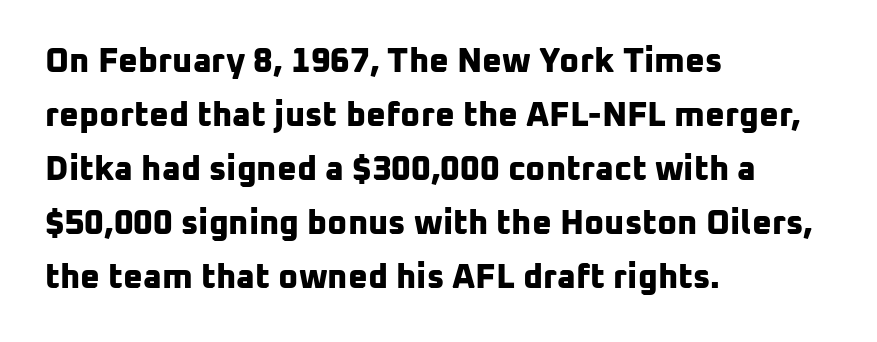
Do the characters align in a grid? No, the font is proportional. This is sans-serif lettering, the kind often seen on screens and signage. The gap between lines stays unmarked. This rendering uses left alignment, leaving the right contour irregular. Look at the tracking — it's just the regular setting, nothing added. The font is running at its bold setting.
